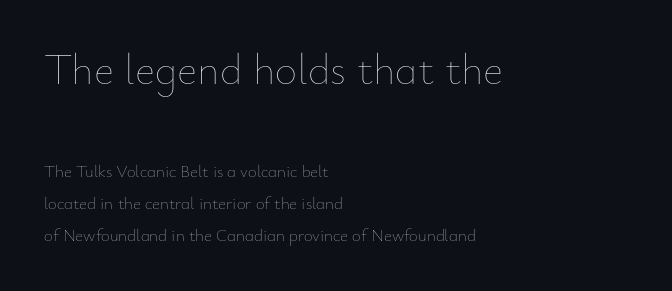
Is there much room between lines? Yes — plenty of vertical air separates them. Posture: upright roman. The face looks like a standard text weight, possibly lighter. The typesetter chose a ragged-right arrangement here. Compared with typical body copy, the letter spacing here is the same.
